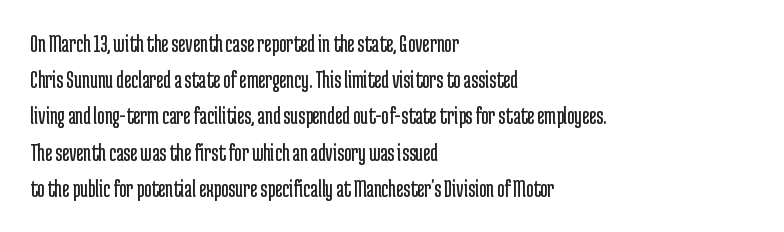
The image shows 25 px text type, upright; set left-aligned, normal line spacing (1.45x), normal letter spacing, not underlined.
